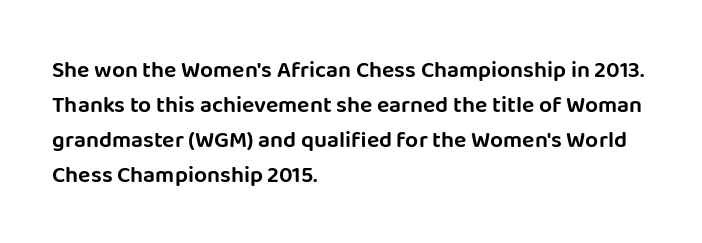
Left-aligned paragraph, ragged on the right. This sample uses an upright cut, with every glyph sitting square on the baseline. Only glyphs here, with clear space below each row. In terms of letterspacing, this is plain default setting. The line-height multiplier appears to be the usual default.
